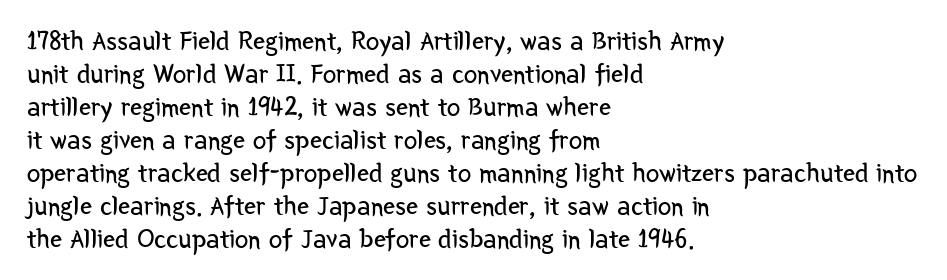
{"italic": "no", "bold": "no", "underline": "no", "align": "left", "line_spacing_ratio": 1.22, "letter_spacing": "normal", "letter_spacing_em": 0.0, "glyph_px": 27}
